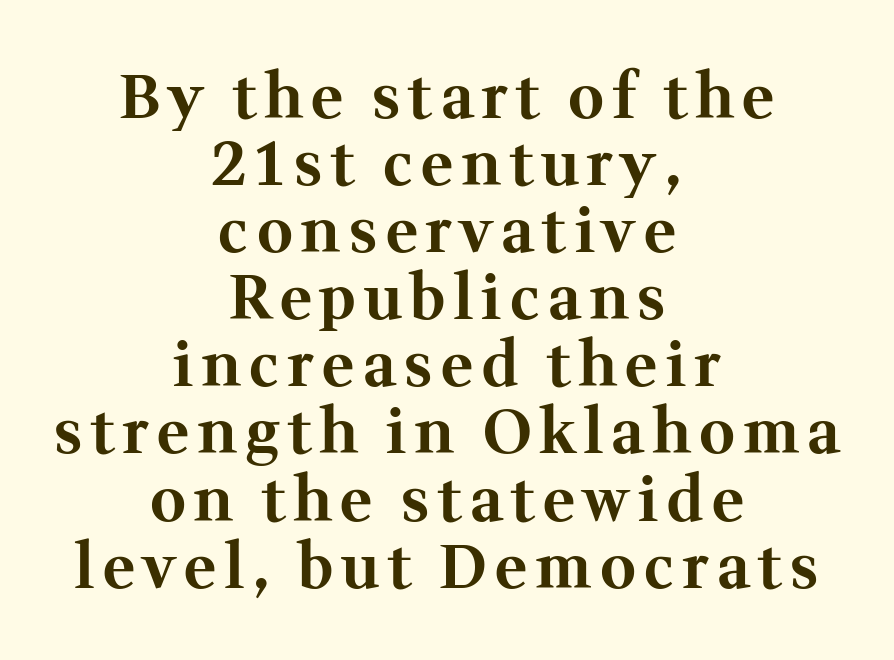
The lines are packed closely together with very little leading. This sample uses an upright cut, with every glyph sitting square on the baseline. Honestly, there is no underline to notice here at all. This is heavy type, rendered in bold. The rendering shows small feet on the letterforms — a serif design.
